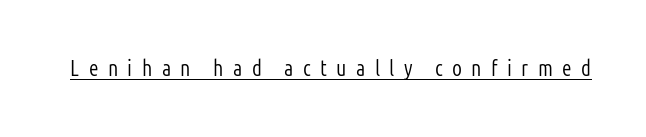
Q: Is the text bold? A: No.
Q: Is the text italic (slanted)? A: No, it is upright.
Q: Is the text underlined? A: Yes.
Q: Is the spacing between letters normal or unusually wide? A: Unusually wide.
